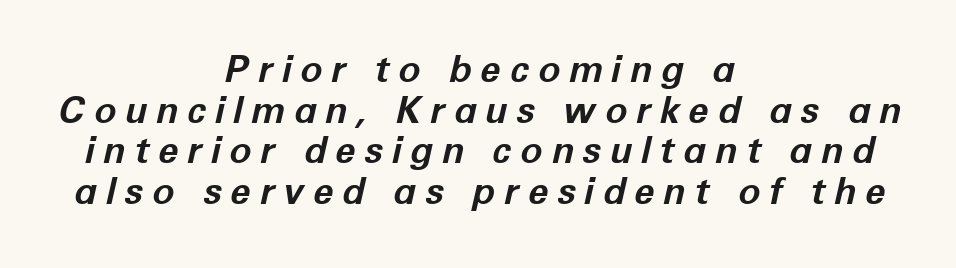
{"italic": "yes", "lean": "right", "slant_degrees": 12, "bold": "yes", "weight": "bold", "width": "normal", "stroke_contrast": "low", "x_height": "medium", "monospaced": "no", "underline": "no", "align": "center", "line_spacing": "tight", "line_spacing_ratio": 1.1, "letter_spacing": "wide", "letter_spacing_em": 0.23, "glyph_px": 37}
